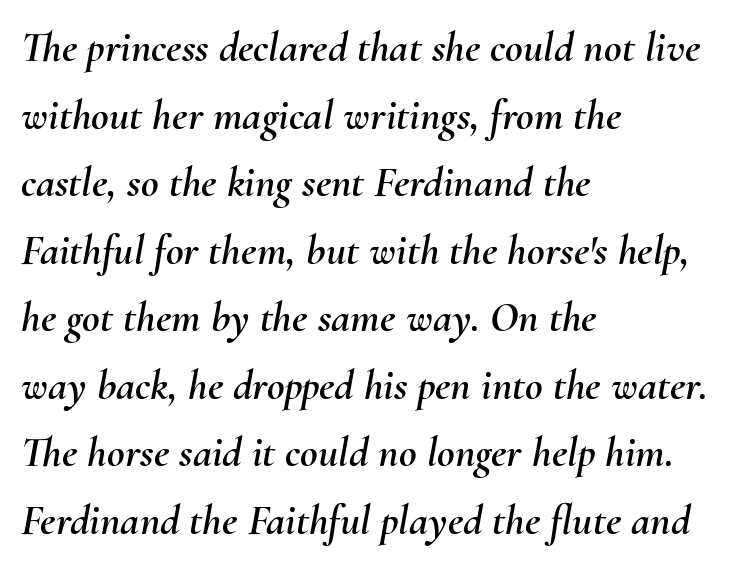
Short and long lines alike share a common starting point at left. The passage shown is not underscored anywhere. Letter spacing: default. Quick note: interline space is typical. Quick note: italic.
